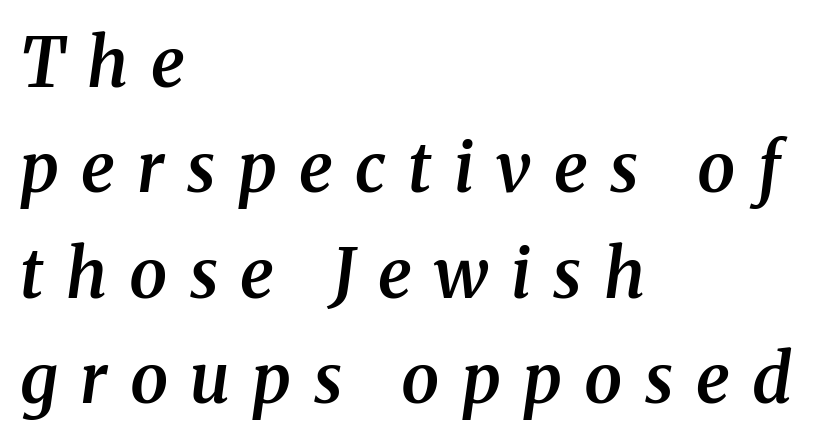
{"serif": "yes", "italic": "yes", "lean": "right", "slant_degrees": 8, "bold": "semi", "weight": "semibold", "width": "normal", "stroke_contrast": "medium", "x_height": "medium", "monospaced": "no", "underline": "no", "align": "left", "line_spacing": "normal", "line_spacing_ratio": 1.55, "letter_spacing": "wide", "letter_spacing_em": 0.33, "glyph_px": 68}
